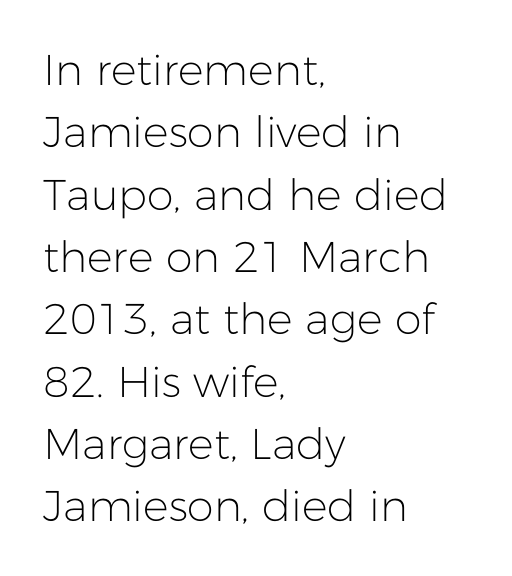
Q: Is the text bold? A: No.
Q: Is the text italic (slanted)? A: No, it is upright.
Q: Is the typeface a serif or a sans-serif typeface? A: Sans-serif.
Q: Is the text underlined? A: No.
Q: How is the paragraph aligned? A: Left-aligned.
Q: Is the spacing between letters normal or unusually wide? A: Normal.
Q: Is the spacing between lines tight, normal or loose? A: Normal.
Q: Width (condensed, normal, or wide)? A: Normal.
Q: Stroke contrast? A: Low.
Q: x-height? A: Medium.
Q: Monospaced? A: No.
